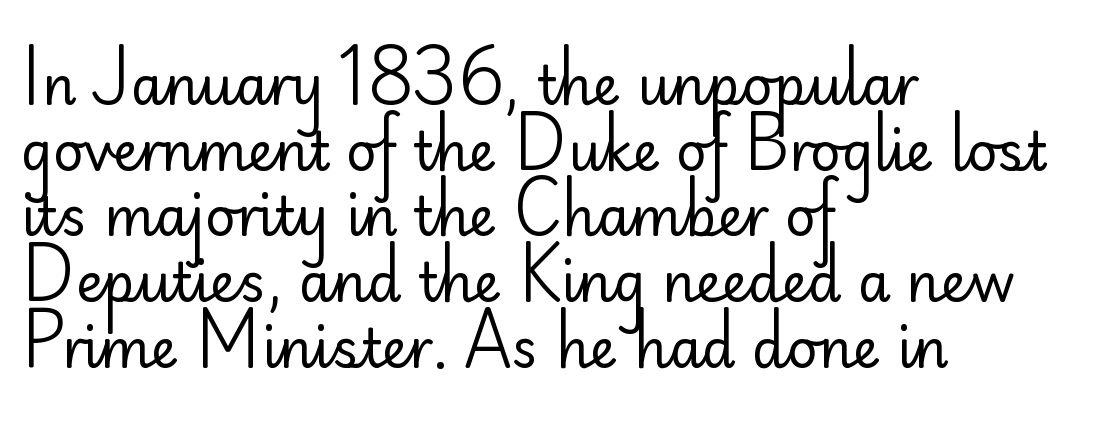
The image shows 53 px regular-weight sans-serif type, upright; set left-aligned, line spacing 1.24x, normal letter spacing, not underlined; low stroke contrast and a small x-height.
